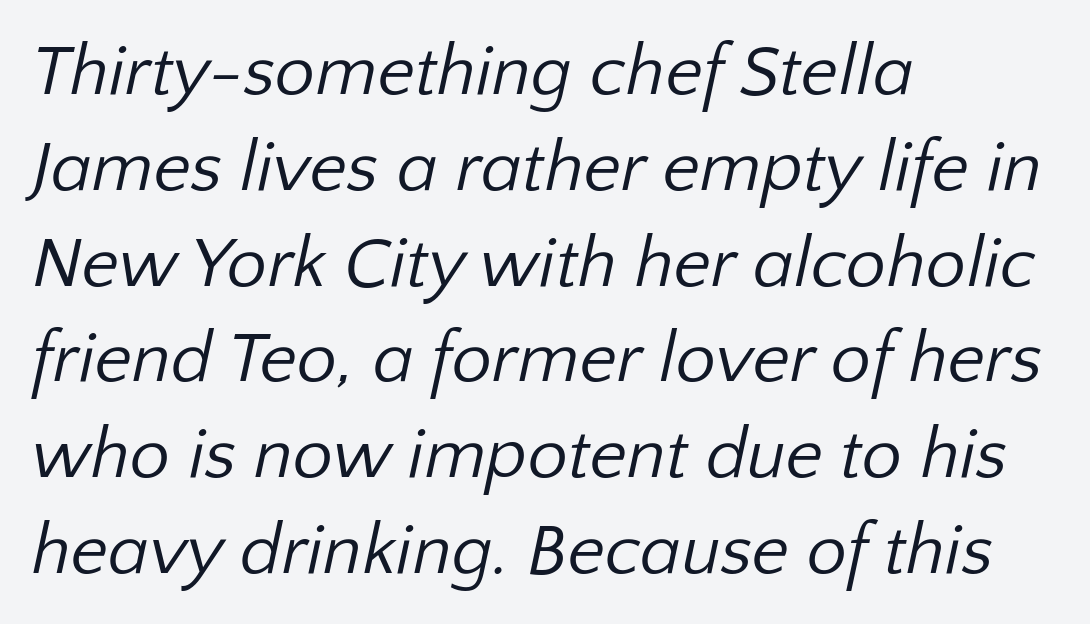
Q: Is the text bold? A: No.
Q: Is the typeface a serif or a sans-serif typeface? A: Sans-serif.
Q: Is the text underlined? A: No.
Q: How is the paragraph aligned? A: Left-aligned.
Q: Is the spacing between letters normal or unusually wide? A: Normal.
Q: Is the spacing between lines tight, normal or loose? A: Normal.
Q: Width (condensed, normal, or wide)? A: Normal.
Q: Stroke contrast? A: Low.
Q: x-height? A: Medium.
Q: Monospaced? A: No.
